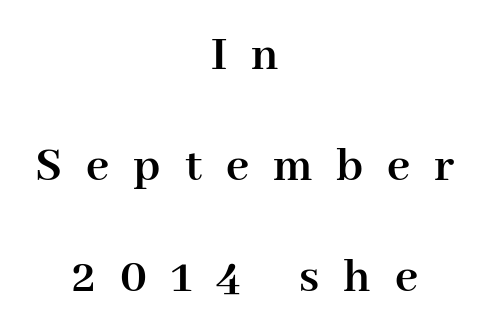
Q: Is the text bold? A: Yes.
Q: Is the text italic (slanted)? A: No, it is upright.
Q: Is the typeface a serif or a sans-serif typeface? A: Serif.
Q: Is the text underlined? A: No.
Q: How is the paragraph aligned? A: Centered.
Q: Is the spacing between letters normal or unusually wide? A: Unusually wide.
Q: Is the spacing between lines tight, normal or loose? A: Loose.
Q: Width (condensed, normal, or wide)? A: Normal.
Q: Stroke contrast? A: High.
Q: x-height? A: Medium.
Q: Monospaced? A: No.
